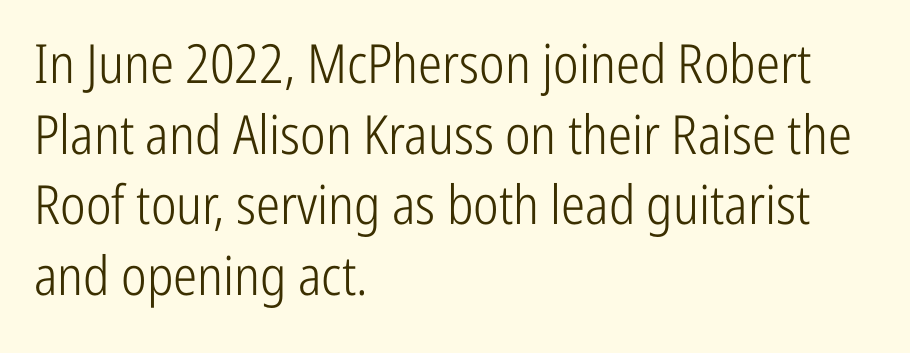
The image shows 54 px light, condensed sans-serif type, upright; set left-aligned, normal line spacing (1.31x), normal letter spacing, not underlined; low stroke contrast and a medium x-height.
